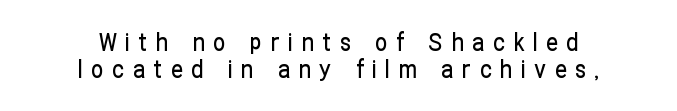
Someone cranked the tracking dial way up on this one. The space beneath each line is pristine and unruled. Upright lettering throughout. Notice how the passage keeps no hard edge, just a central spine.
